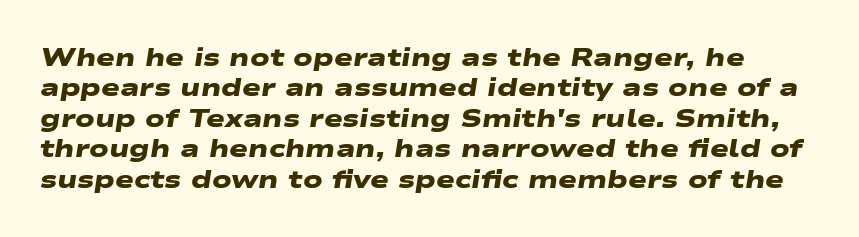
The image shows 25 px bold type; set line spacing 1.22x, normal letter spacing, not underlined.
